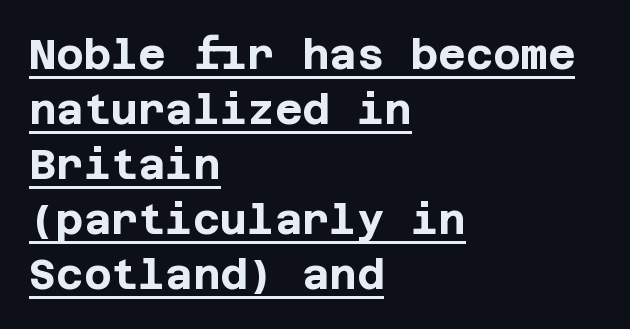
{"serif": "no", "italic": "no", "bold": "yes", "weight": "bold", "width": "normal", "stroke_contrast": "low", "x_height": "large", "underline": "yes", "align": "left", "line_spacing": "normal", "line_spacing_ratio": 1.31, "letter_spacing": "normal", "letter_spacing_em": 0.0, "glyph_px": 42}
